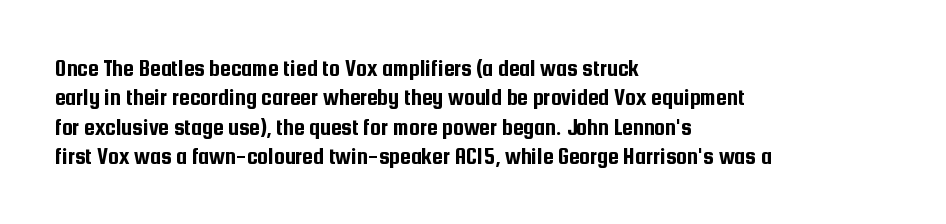
Q: Is the text italic (slanted)? A: No, it is upright.
Q: Is the text underlined? A: No.
Q: How is the paragraph aligned? A: Left-aligned.
Q: Is the spacing between letters normal or unusually wide? A: Normal.
